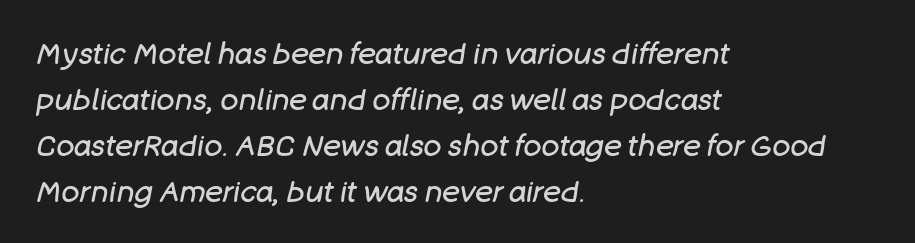
Q: Is the text bold? A: No.
Q: Is the text italic (slanted)? A: Yes, it leans right by about 11 degrees.
Q: Is the text underlined? A: No.
Q: How is the paragraph aligned? A: Left-aligned.
Q: Is the spacing between letters normal or unusually wide? A: Normal.
Q: Is the spacing between lines tight, normal or loose? A: Normal.
Q: Width (condensed, normal, or wide)? A: Normal.
Q: Stroke contrast? A: Low.
Q: x-height? A: Large.
Q: Monospaced? A: No.
